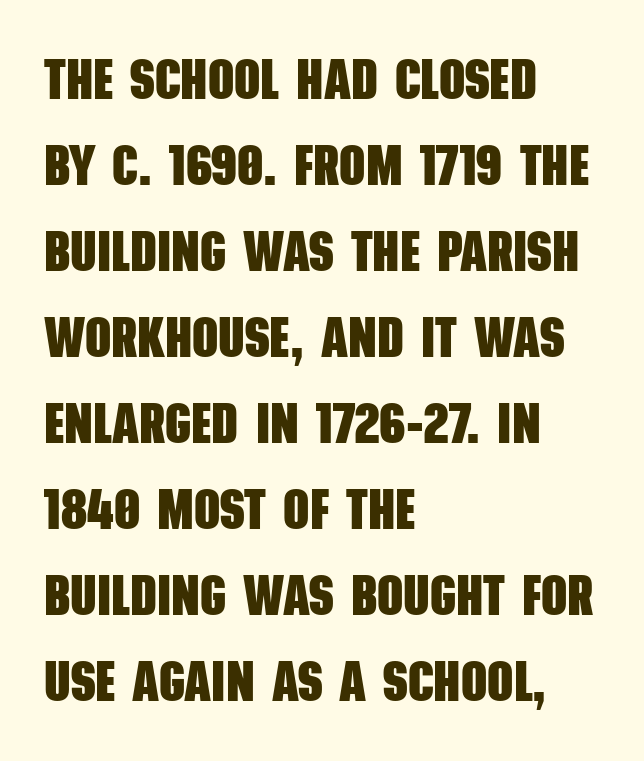
A typesetter would label this face a sans. Tracking value appears to be zero — textbook default spacing. Honestly, the row spacing looks completely unremarkable. The face used here is proportionally spaced, like ordinary book or web type. Plenty of ink on the page — the face is bold. Descenders hang freely into open space.
